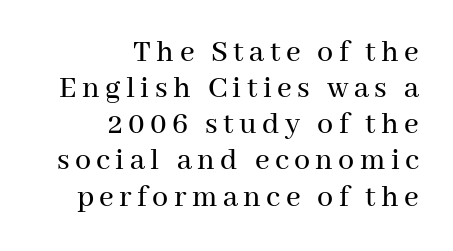
The image shows 32 px serif type, upright; set right-aligned, tight line spacing (1.13x), not underlined; medium stroke contrast and a medium x-height.
